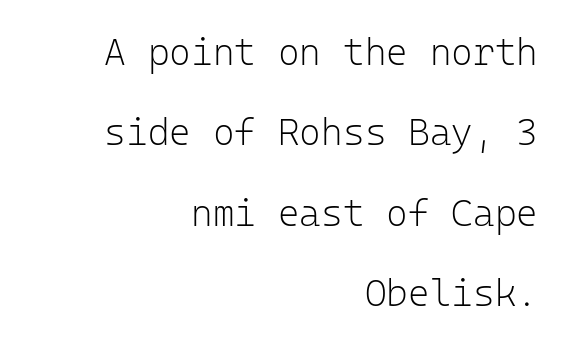
Q: Is the text bold? A: No.
Q: Is the text italic (slanted)? A: No, it is upright.
Q: Is the typeface a serif or a sans-serif typeface? A: Sans-serif.
Q: Is the text underlined? A: No.
Q: How is the paragraph aligned? A: Right-aligned.
Q: Is the spacing between letters normal or unusually wide? A: Normal.
Q: Is the spacing between lines tight, normal or loose? A: Loose.
Q: Width (condensed, normal, or wide)? A: Normal.
Q: Stroke contrast? A: Low.
Q: x-height? A: Medium.
Q: Monospaced? A: Yes.
